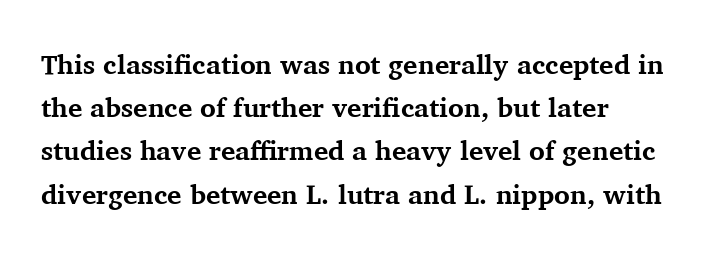
{"italic": "no", "bold": "yes", "underline": "no", "align": "left", "line_spacing": "normal", "line_spacing_ratio": 1.6, "letter_spacing": "normal", "letter_spacing_em": 0.0, "glyph_px": 27}
